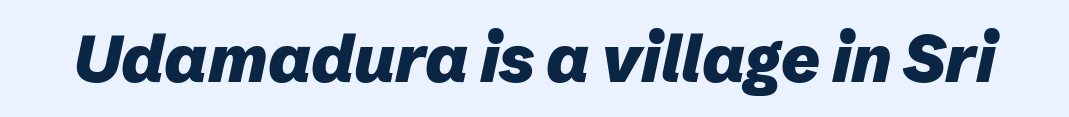
Q: Is the text bold? A: Yes.
Q: Is the text italic (slanted)? A: Yes, it leans right by about 12 degrees.
Q: Is the text underlined? A: No.
Q: Is the spacing between letters normal or unusually wide? A: Normal.
Q: Width (condensed, normal, or wide)? A: Normal.
Q: Stroke contrast? A: Low.
Q: x-height? A: Medium.
Q: Monospaced? A: No.
